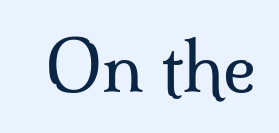
Each letter keeps its own natural width here, so spacing adapts to shape. In terms of letterspacing, this is plain default setting. Underlining? Definitely not there. You can tell from the footed stems that serif type was used.
